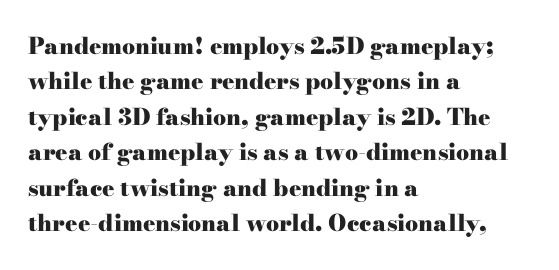
The image shows 23 px bold type, upright; set left-aligned, normal line spacing (1.54x), normal letter spacing, not underlined.
